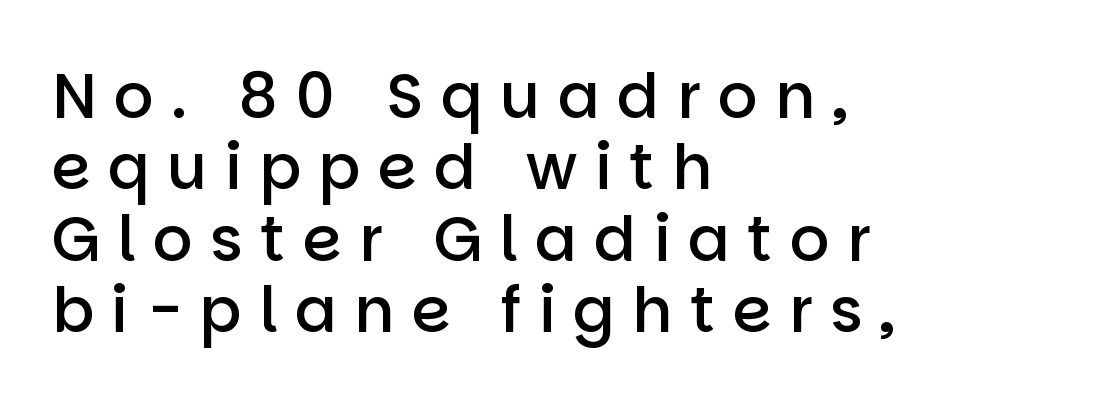
The typeface chosen for these lines omits serifs. Each row of text sits above clean, open space. The type sits square on the baseline with zero lean. These lines are rendered in a variable-pitch font. Every row of glyphs begins at an identical x-position on the left.
